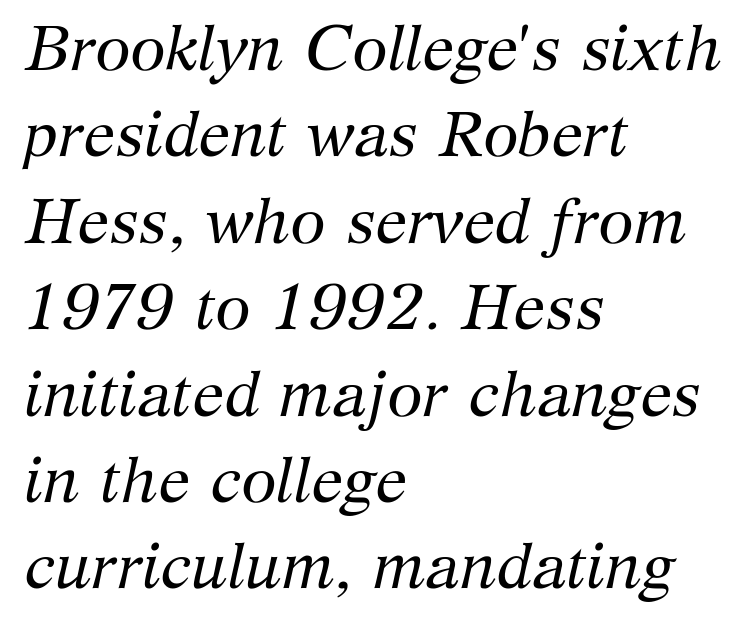
The image shows 64 px regular-weight serif type, italic (leaning right); set left-aligned, normal line spacing (1.35x), normal letter spacing, not underlined; medium stroke contrast and a medium x-height.
